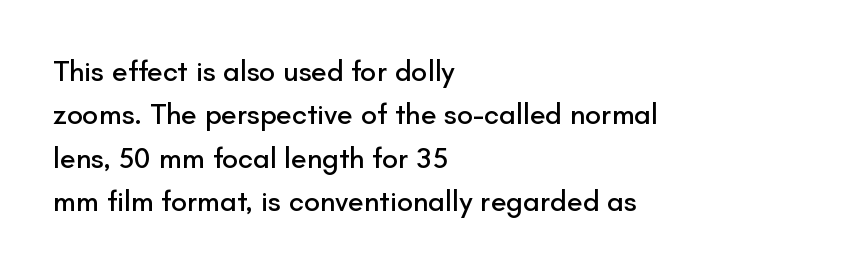
Notice how the passage keeps a crisp vertical edge on the left only. Compared with typical paragraphs, the rows here are spaced about the same. You could call the tracking neutral — neither tight nor loose. The strip under each line holds only bare page.
